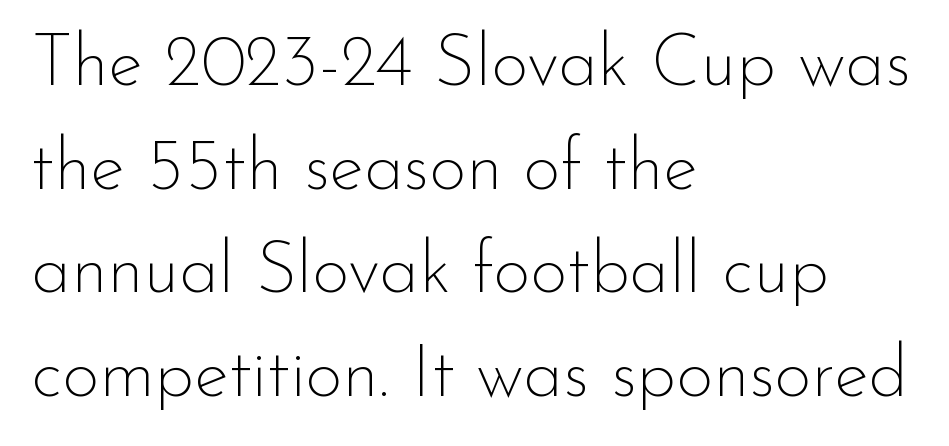
Q: Is the text bold? A: No.
Q: Is the text italic (slanted)? A: No, it is upright.
Q: Is the typeface a serif or a sans-serif typeface? A: Sans-serif.
Q: Is the text underlined? A: No.
Q: How is the paragraph aligned? A: Left-aligned.
Q: Is the spacing between letters normal or unusually wide? A: Normal.
Q: Is the spacing between lines tight, normal or loose? A: Normal.
Q: Width (condensed, normal, or wide)? A: Normal.
Q: Stroke contrast? A: Low.
Q: x-height? A: Small.
Q: Monospaced? A: No.
